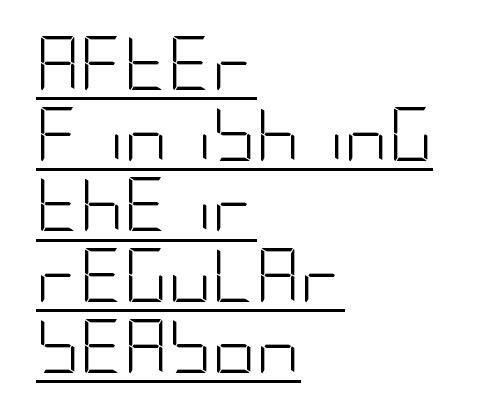
The axis of the letterforms is exactly vertical. Each line of the rendering has a horizontal stroke beneath the glyphs. Baseline-to-baseline distance is the conventional proportion of letter height. The characters display no serif detailing; their extremities are plain. You could call the tracking neutral — neither tight nor loose.
